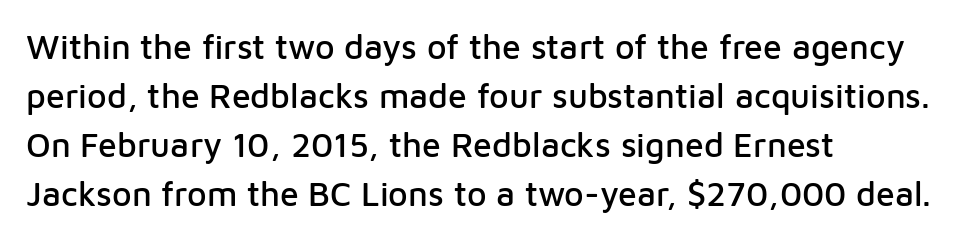
Q: Is the text italic (slanted)? A: No, it is upright.
Q: Is the typeface a serif or a sans-serif typeface? A: Sans-serif.
Q: Is the text underlined? A: No.
Q: How is the paragraph aligned? A: Left-aligned.
Q: Is the spacing between letters normal or unusually wide? A: Normal.
Q: Is the spacing between lines tight, normal or loose? A: Normal.
Q: Width (condensed, normal, or wide)? A: Normal.
Q: Stroke contrast? A: Low.
Q: x-height? A: Medium.
Q: Monospaced? A: No.
